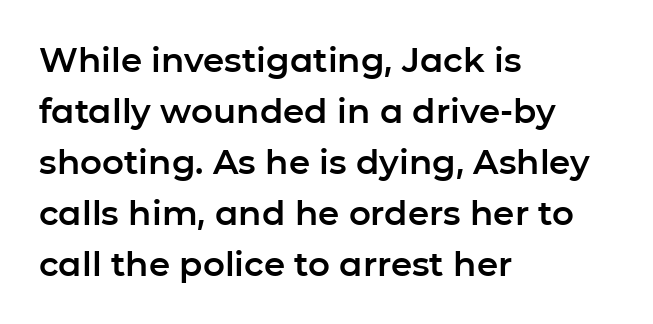
Here the glyphs are tracked normally, forming tight word shapes. Honestly, there is no underline to notice here at all. The typeface chosen for these lines omits serifs. Do the characters align in a grid? No, the font is proportional. Notice how the stems are strictly vertical — no italics here. Notice how descenders clear the ascenders below comfortably — that's standard leading.
